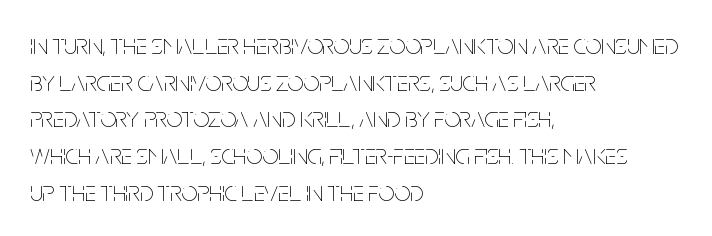
{"italic": "no", "bold": "no", "weight": "thin", "width": "condensed", "stroke_contrast": "low", "x_height": "large", "monospaced": "no", "underline": "no", "align": "left", "line_spacing": "normal", "line_spacing_ratio": 1.31, "letter_spacing": "normal", "letter_spacing_em": 0.0, "glyph_px": 28}
